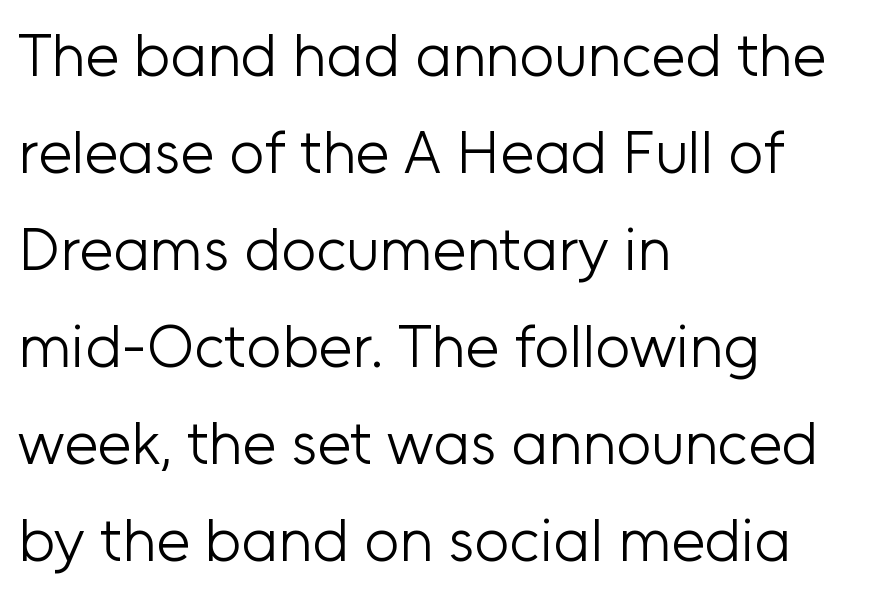
The image shows 61 px light sans-serif type, upright; set left-aligned, normal line spacing (1.59x), normal letter spacing, not underlined; low stroke contrast and a medium x-height.
